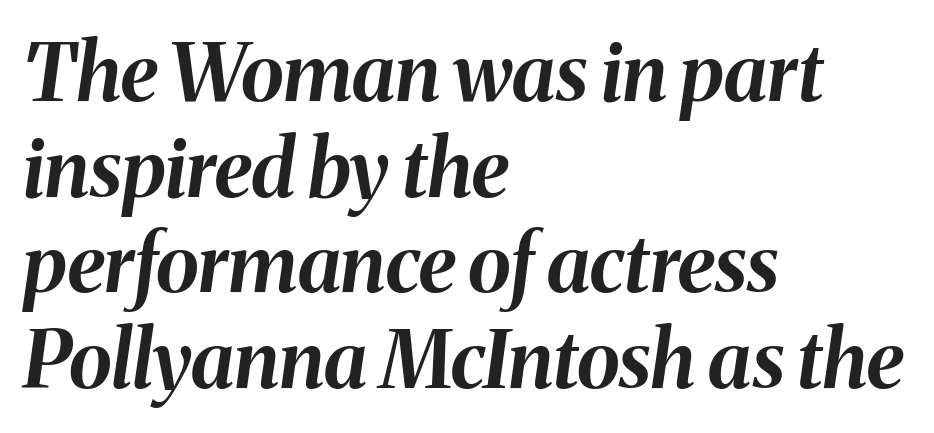
{"italic": "yes", "lean": "right", "slant_degrees": 8, "bold": "yes", "weight": "bold", "width": "normal", "stroke_contrast": "medium", "x_height": "medium", "monospaced": "no", "underline": "no", "align": "left", "line_spacing_ratio": 1.21, "letter_spacing": "normal", "letter_spacing_em": 0.0, "glyph_px": 79}
